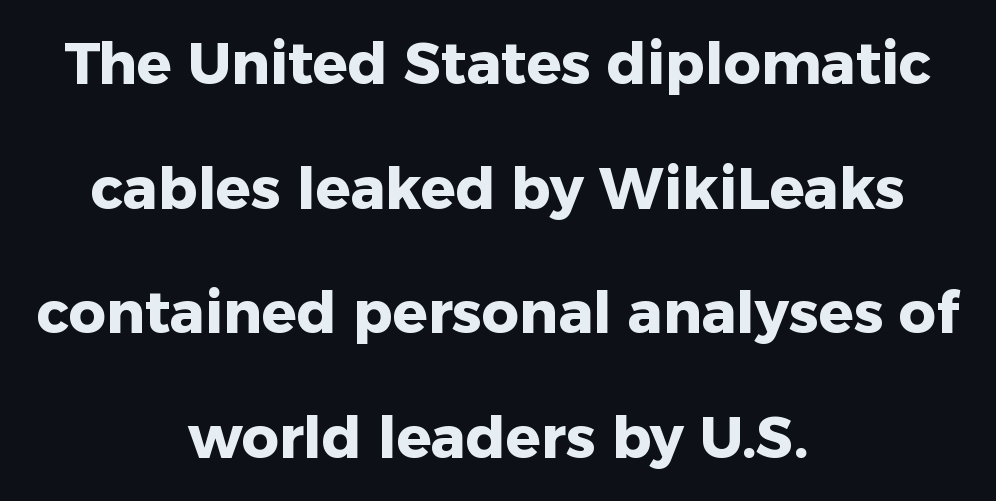
The image shows 58 px heavy sans-serif type, upright; set centered, loose line spacing (2.15x), normal letter spacing, not underlined; low stroke contrast and a medium x-height.
